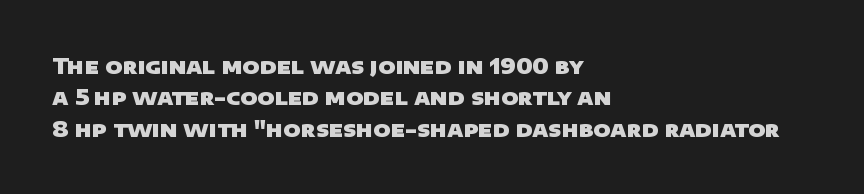
Letter spacing: default. The ragged edge is on the right, which tells us the setting is flush left. Pretty heavy lettering here — definitely bold. Successive baselines arrive at the customary interval. The baseline area is clear.
